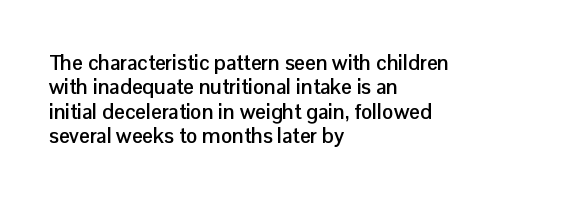
Q: Is the text bold? A: Yes.
Q: Is the text italic (slanted)? A: No, it is upright.
Q: Is the text underlined? A: No.
Q: How is the paragraph aligned? A: Left-aligned.
Q: Is the spacing between letters normal or unusually wide? A: Normal.
